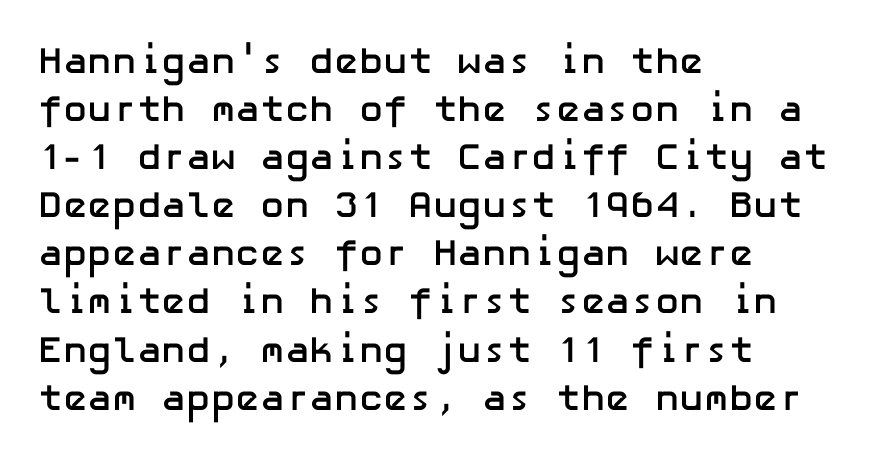
Q: Is the text bold? A: Yes.
Q: Is the text italic (slanted)? A: No, it is upright.
Q: Is the typeface a serif or a sans-serif typeface? A: Sans-serif.
Q: Is the text underlined? A: No.
Q: How is the paragraph aligned? A: Left-aligned.
Q: Is the spacing between letters normal or unusually wide? A: Normal.
Q: Is the spacing between lines tight, normal or loose? A: Normal.
Q: Width (condensed, normal, or wide)? A: Normal.
Q: Stroke contrast? A: Low.
Q: x-height? A: Medium.
